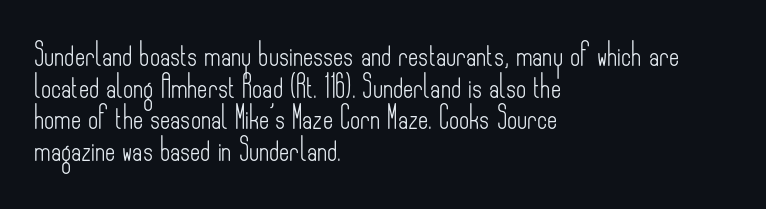
The image shows 22 px text type, upright; set left-aligned, normal line spacing (1.44x), normal letter spacing, not underlined.
